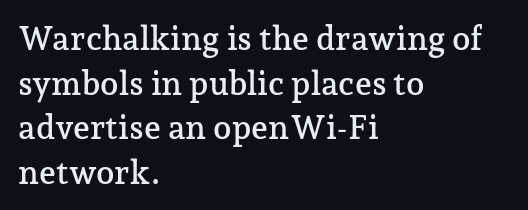
The image shows 33 px serif type, upright; set left-aligned, normal line spacing (1.35x), normal letter spacing, not underlined; low stroke contrast and a medium x-height.
